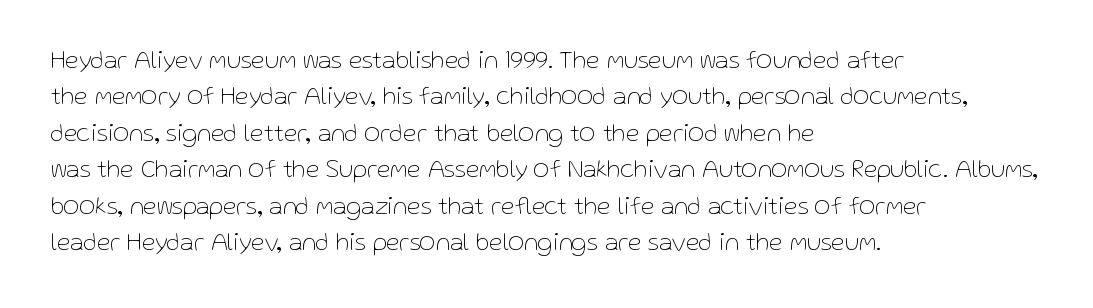
The image shows 25 px text type, upright; set left-aligned, normal line spacing (1.46x), normal letter spacing, not underlined.
